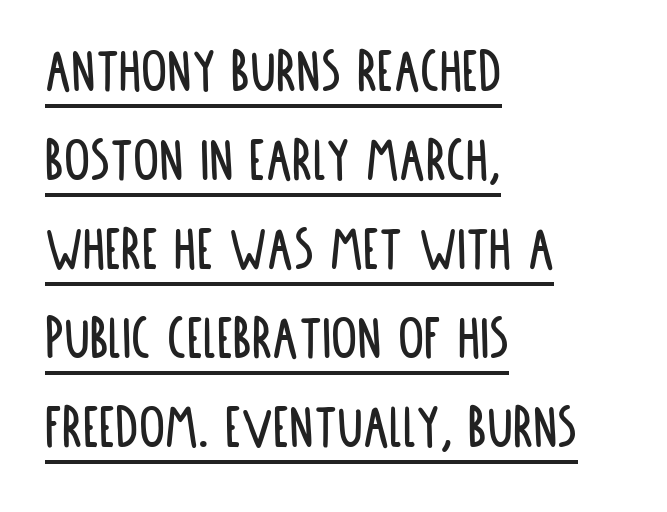
The image shows 65 px condensed sans-serif type, upright; set left-aligned, normal line spacing (1.37x), normal letter spacing, underlined; low stroke contrast and a large x-height.
